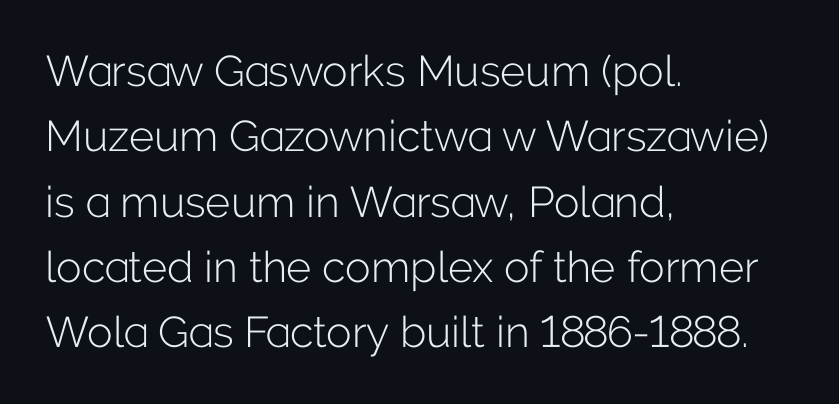
Q: Is the text bold? A: No.
Q: Is the text italic (slanted)? A: No, it is upright.
Q: Is the typeface a serif or a sans-serif typeface? A: Sans-serif.
Q: Is the text underlined? A: No.
Q: How is the paragraph aligned? A: Left-aligned.
Q: Is the spacing between letters normal or unusually wide? A: Normal.
Q: Is the spacing between lines tight, normal or loose? A: Normal.
Q: Width (condensed, normal, or wide)? A: Normal.
Q: Stroke contrast? A: Low.
Q: x-height? A: Medium.
Q: Monospaced? A: No.
